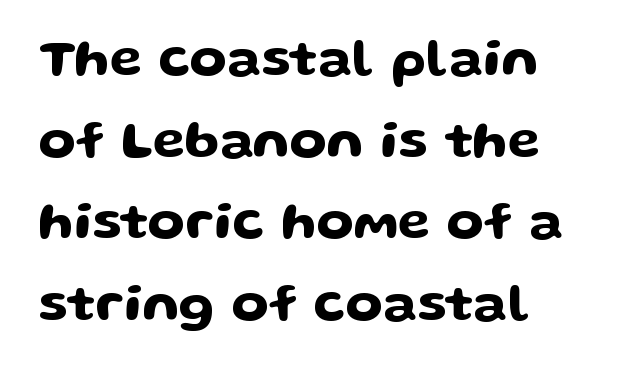
{"serif": "no", "italic": "no", "width": "wide", "stroke_contrast": "low", "x_height": "medium", "monospaced": "no", "underline": "no", "line_spacing": "normal", "line_spacing_ratio": 1.54, "letter_spacing": "normal", "letter_spacing_em": 0.0, "glyph_px": 53}
